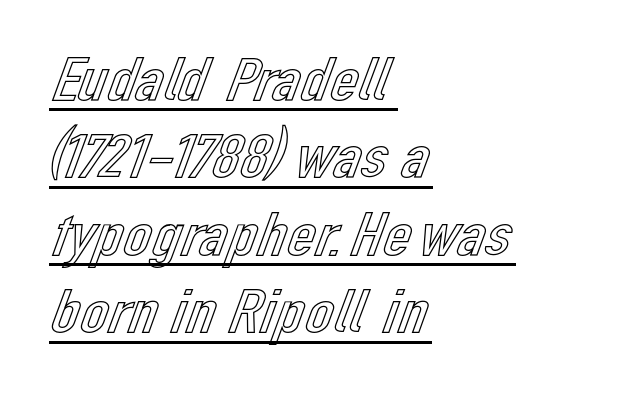
You could call the tracking neutral — neither tight nor loose. Every word sits above its own underline. Does the copy run flush right? No — it runs flush left. The letters advance in unequal steps, a hallmark of proportional type.
